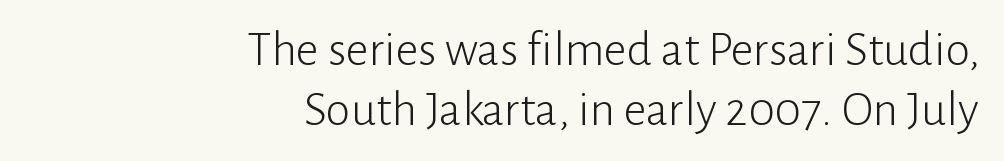
The image shows 50 px light sans-serif type, upright; set right-aligned, line spacing 1.21x, normal letter spacing, not underlined; low stroke contrast and a medium x-height.
